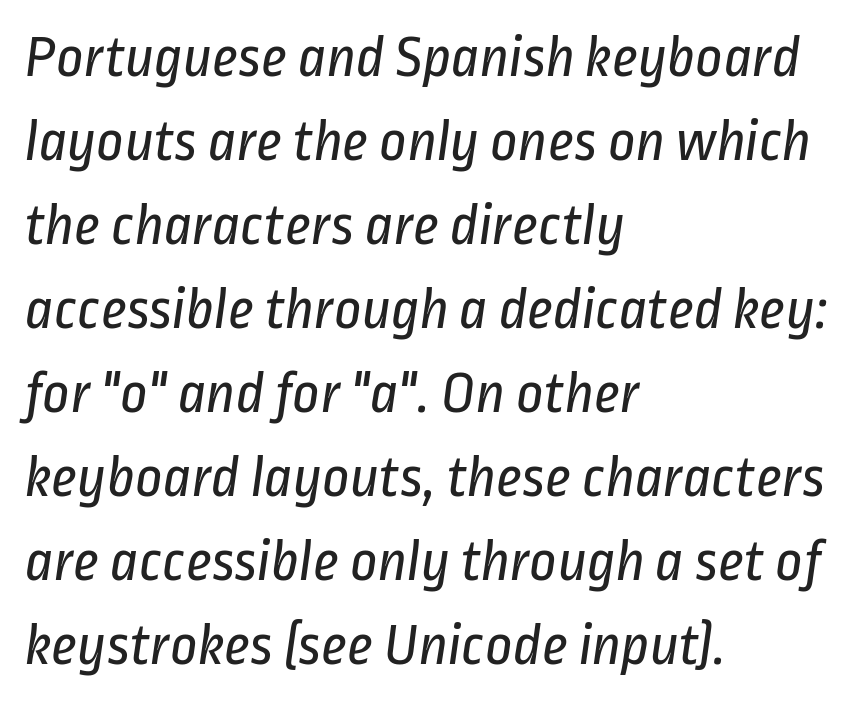
Q: Is the text bold? A: No.
Q: Is the typeface a serif or a sans-serif typeface? A: Sans-serif.
Q: Is the text underlined? A: No.
Q: How is the paragraph aligned? A: Left-aligned.
Q: Is the spacing between letters normal or unusually wide? A: Normal.
Q: Is the spacing between lines tight, normal or loose? A: Normal.
Q: Width (condensed, normal, or wide)? A: Condensed.
Q: Stroke contrast? A: Low.
Q: x-height? A: Medium.
Q: Monospaced? A: No.
